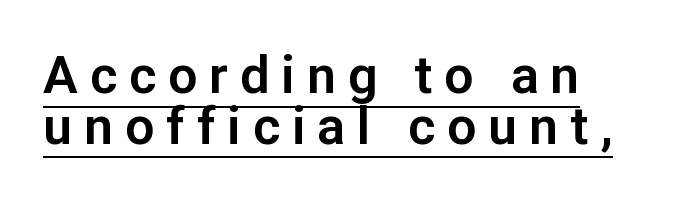
{"serif": "no", "italic": "no", "width": "normal", "stroke_contrast": "low", "x_height": "medium", "monospaced": "no", "underline": "yes", "line_spacing": "tight", "line_spacing_ratio": 0.98, "letter_spacing": "wide", "letter_spacing_em": 0.23, "glyph_px": 52}
